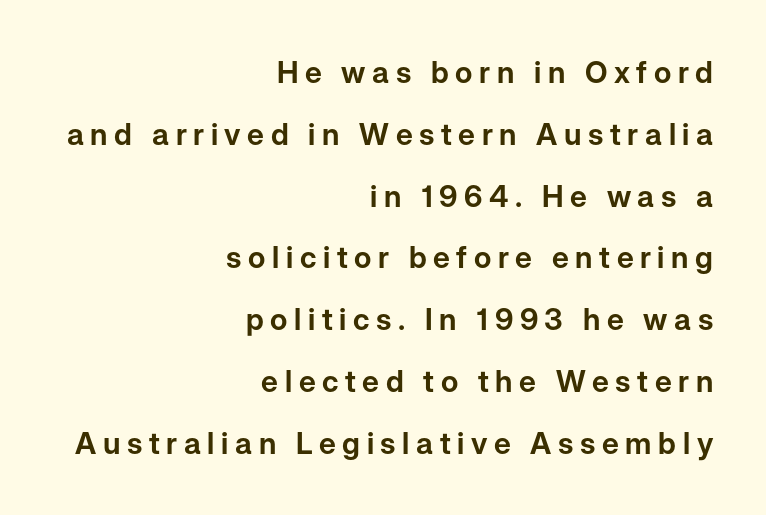
{"serif": "no", "italic": "no", "width": "normal", "stroke_contrast": "low", "x_height": "medium", "monospaced": "no", "underline": "no", "align": "right", "line_spacing": "loose", "line_spacing_ratio": 2.06, "letter_spacing": "wide", "letter_spacing_em": 0.22, "glyph_px": 30}
